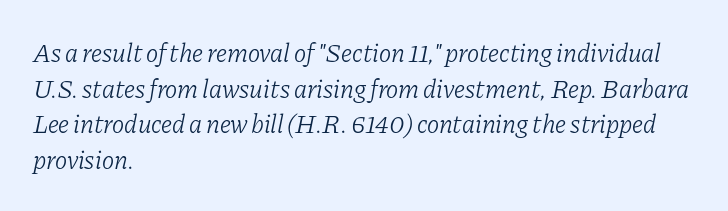
The image shows 26 px text type, italic (leaning right); set left-aligned, normal line spacing (1.37x), normal letter spacing, not underlined.
